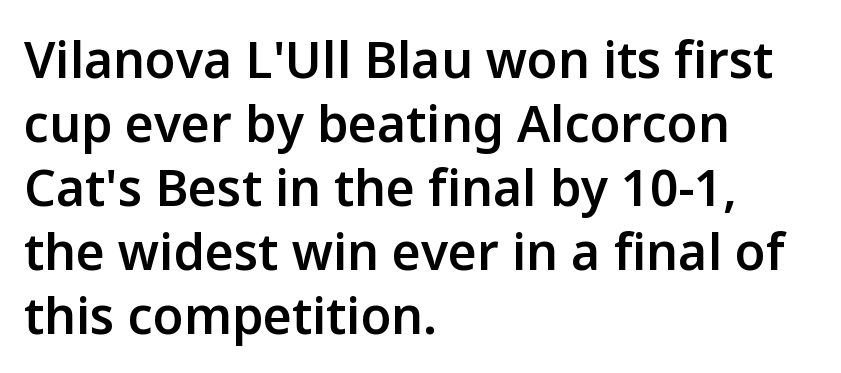
The image shows 50 px semibold sans-serif type, upright; set left-aligned, normal line spacing (1.28x), normal letter spacing, not underlined; low stroke contrast and a medium x-height.
